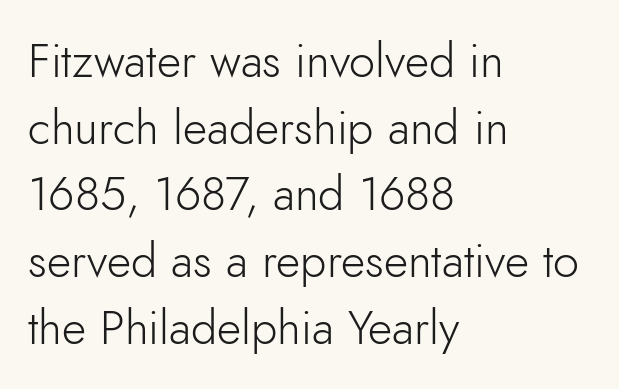
Q: Is the text bold? A: No.
Q: Is the text italic (slanted)? A: No, it is upright.
Q: Is the typeface a serif or a sans-serif typeface? A: Sans-serif.
Q: Is the text underlined? A: No.
Q: How is the paragraph aligned? A: Left-aligned.
Q: Is the spacing between letters normal or unusually wide? A: Normal.
Q: Is the spacing between lines tight, normal or loose? A: Normal.
Q: Width (condensed, normal, or wide)? A: Normal.
Q: Stroke contrast? A: Low.
Q: x-height? A: Small.
Q: Monospaced? A: No.
